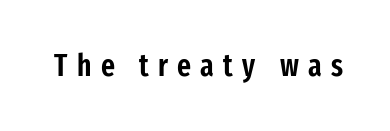
The image shows 30 px condensed sans-serif type, upright; set unusually wide letter spacing (+0.31 em), not underlined; low stroke contrast and a medium x-height.
